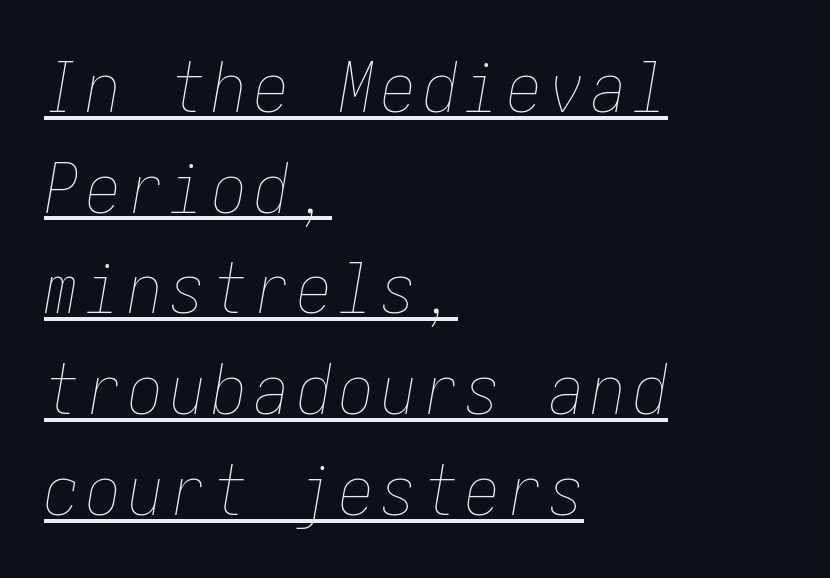
The image shows 69 px thin, condensed type, italic (leaning right); set left-aligned, normal line spacing (1.46x), underlined; low stroke contrast and a medium x-height.
